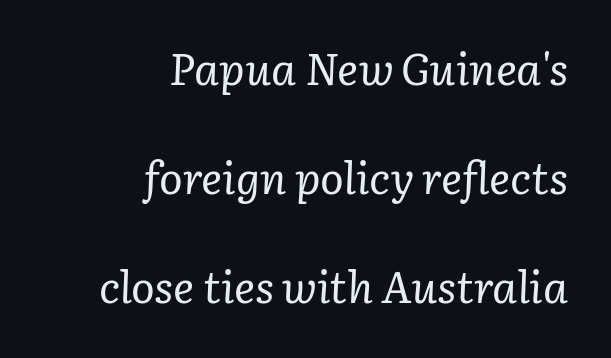
{"serif": "yes", "italic": "yes", "lean": "right", "slant_degrees": 3, "bold": "no", "weight": "regular", "width": "normal", "stroke_contrast": "low", "x_height": "medium", "monospaced": "no", "underline": "no", "align": "right", "line_spacing": "loose", "line_spacing_ratio": 2.48, "letter_spacing": "normal", "letter_spacing_em": 0.0, "glyph_px": 44}
